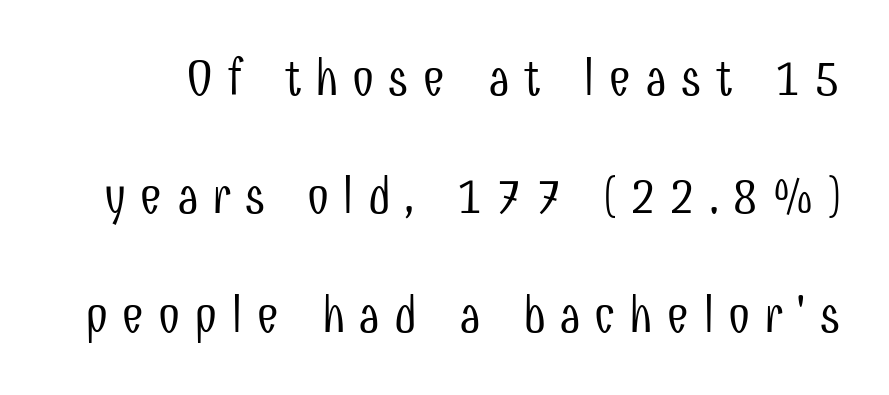
The line-height multiplier appears high, well above default. The face used here is a sans, in the tradition of grotesques and geometrics. The letters stand upright; this is a roman face. Heft: none added — not bold.
